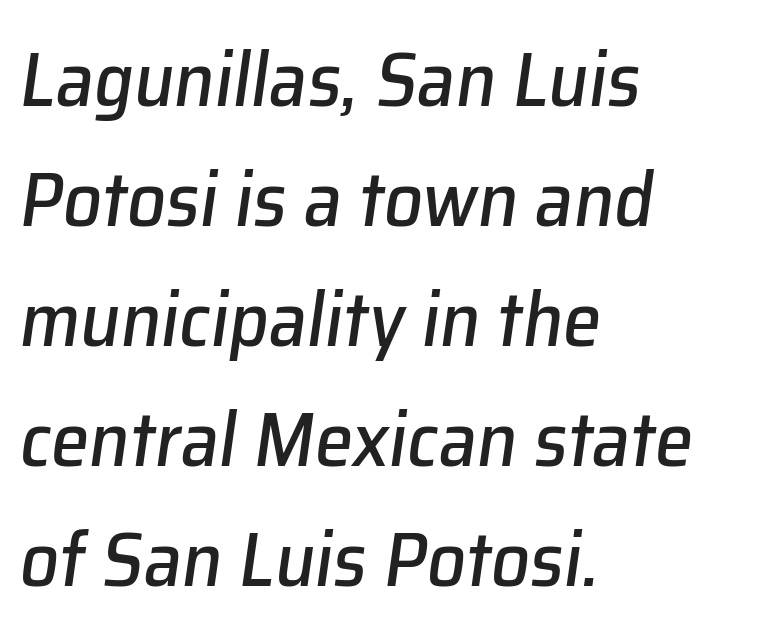
Q: Is the text italic (slanted)? A: Yes, it leans right by about 8 degrees.
Q: Is the text underlined? A: No.
Q: How is the paragraph aligned? A: Left-aligned.
Q: Is the spacing between letters normal or unusually wide? A: Normal.
Q: Is the spacing between lines tight, normal or loose? A: Normal.
Q: Width (condensed, normal, or wide)? A: Normal.
Q: Stroke contrast? A: Low.
Q: x-height? A: Medium.
Q: Monospaced? A: No.
